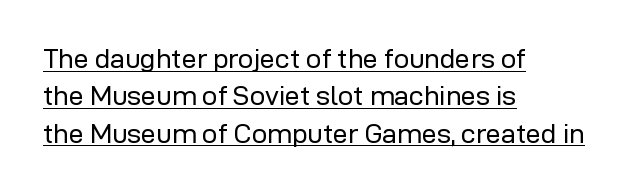
The image shows 27 px text type, upright; set left-aligned, normal line spacing (1.38x), normal letter spacing, underlined.
